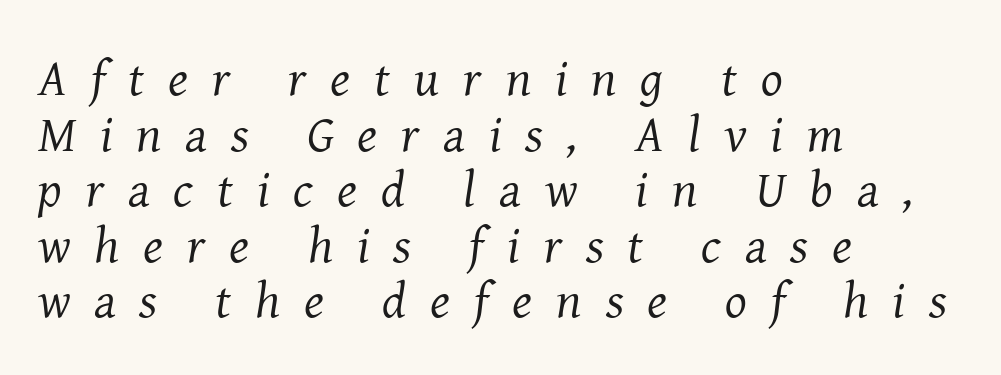
{"serif": "yes", "italic": "yes", "lean": "right", "slant_degrees": 8, "bold": "no", "weight": "regular", "width": "normal", "stroke_contrast": "medium", "x_height": "medium", "monospaced": "no", "underline": "no", "align": "left", "line_spacing": "tight", "line_spacing_ratio": 1.09, "letter_spacing": "wide", "letter_spacing_em": 0.47, "glyph_px": 51}
